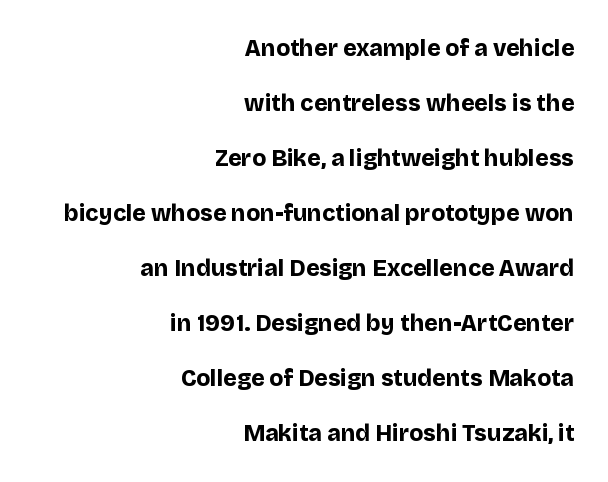
{"italic": "no", "bold": "yes", "underline": "no", "align": "right", "line_spacing": "loose", "line_spacing_ratio": 2.39, "letter_spacing": "normal", "letter_spacing_em": 0.0, "glyph_px": 23}
